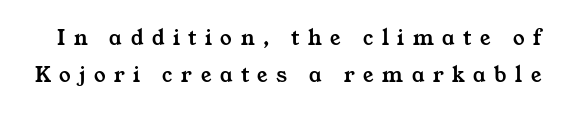
The image shows 23 px text type; set normal line spacing (1.63x), unusually wide letter spacing (+0.37 em), not underlined.
